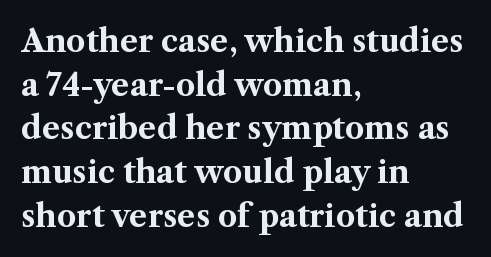
Regular leading. The words here are not underlined. What weight is shown? A full bold with thick strokes. One-word summary of the alignment: left. Default kerning and tracking; the words read as compact shapes. The face used here is proportionally spaced, like ordinary book or web type.
